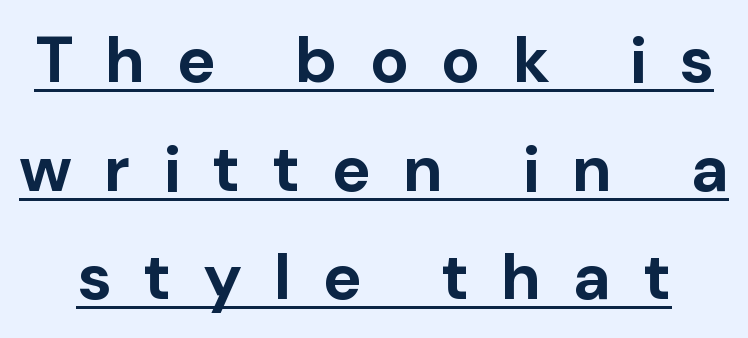
The image shows 65 px bold sans-serif type, upright; set normal line spacing (1.67x), unusually wide letter spacing (+0.49 em), underlined; low stroke contrast and a medium x-height.
